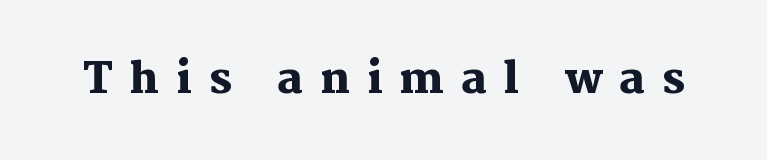
Quick note: not italic, upright. Is the type bold? Yes — the strokes are clearly thick and heavy. This is serif lettering, the kind often seen in printed books. Descender tails drop into unmarked territory. Is this a fixed-width face? No — the glyphs have proportional, varying widths.
